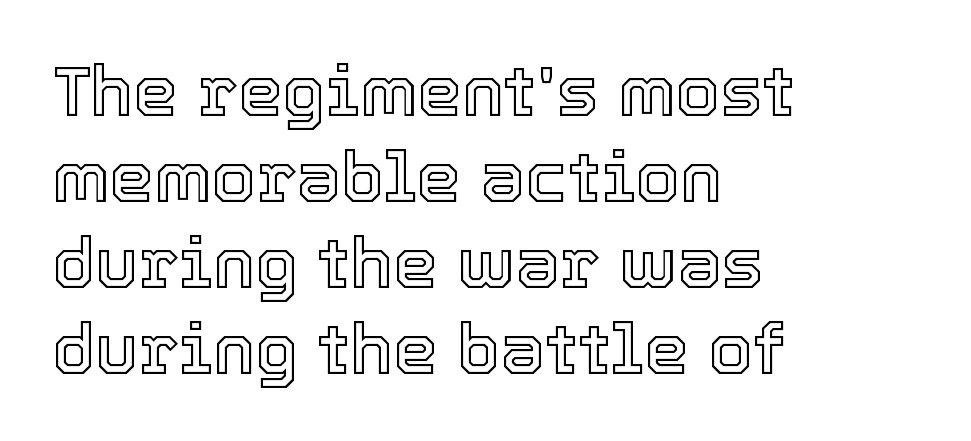
Q: Is the text italic (slanted)? A: No, it is upright.
Q: Is the text underlined? A: No.
Q: How is the paragraph aligned? A: Left-aligned.
Q: Is the spacing between letters normal or unusually wide? A: Normal.
Q: Width (condensed, normal, or wide)? A: Normal.
Q: x-height? A: Medium.
Q: Monospaced? A: No.
